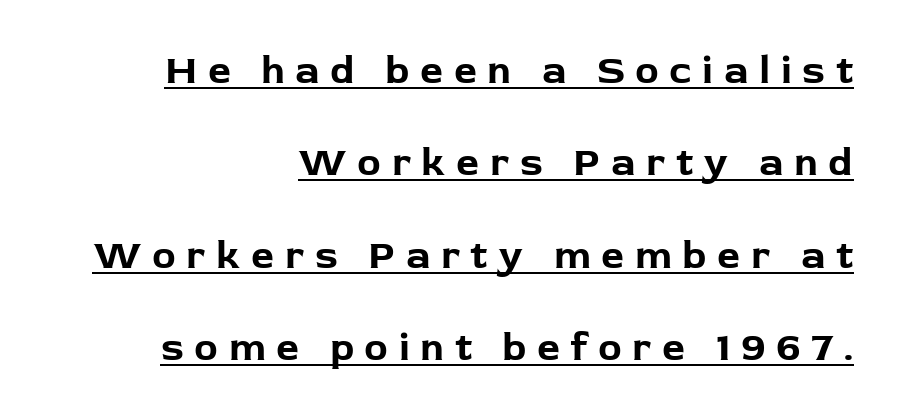
Q: Is the text bold? A: Yes.
Q: Is the text italic (slanted)? A: No, it is upright.
Q: Is the typeface a serif or a sans-serif typeface? A: Sans-serif.
Q: Is the text underlined? A: Yes.
Q: How is the paragraph aligned? A: Right-aligned.
Q: Is the spacing between letters normal or unusually wide? A: Unusually wide.
Q: Is the spacing between lines tight, normal or loose? A: Loose.
Q: Width (condensed, normal, or wide)? A: Normal.
Q: Stroke contrast? A: Low.
Q: x-height? A: Medium.
Q: Monospaced? A: No.
